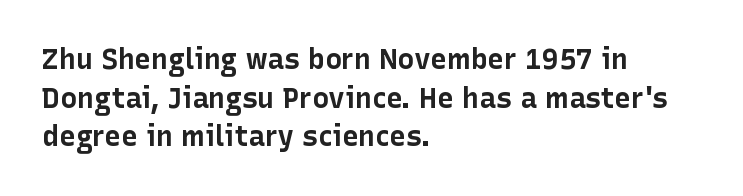
Q: Is the text bold? A: Yes.
Q: Is the text italic (slanted)? A: No, it is upright.
Q: Is the typeface a serif or a sans-serif typeface? A: Sans-serif.
Q: Is the text underlined? A: No.
Q: How is the paragraph aligned? A: Left-aligned.
Q: Is the spacing between letters normal or unusually wide? A: Normal.
Q: Is the spacing between lines tight, normal or loose? A: Normal.
Q: Width (condensed, normal, or wide)? A: Normal.
Q: Stroke contrast? A: Low.
Q: x-height? A: Medium.
Q: Monospaced? A: No.
